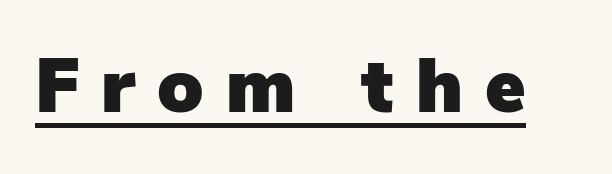
{"serif": "no", "italic": "no", "width": "normal", "stroke_contrast": "low", "x_height": "medium", "monospaced": "no", "underline": "yes", "letter_spacing": "wide", "letter_spacing_em": 0.29, "glyph_px": 76}
